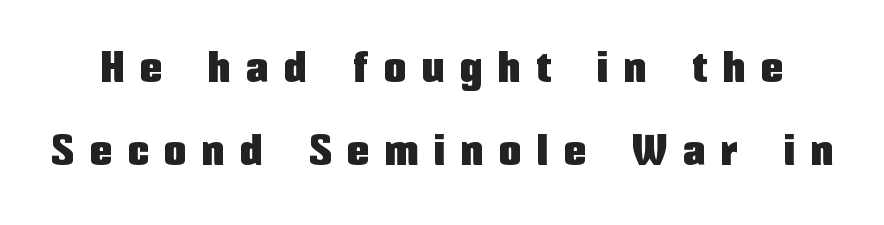
Serifs: no, the terminals of the letterforms are clean. Is the letter spacing exaggerated? Yes — the characters are pushed far apart. Unmarked baselines from the first word to the last. Varying glyph widths throughout — classic text-font behaviour. The letters stand straight up with perfectly vertical stems.
